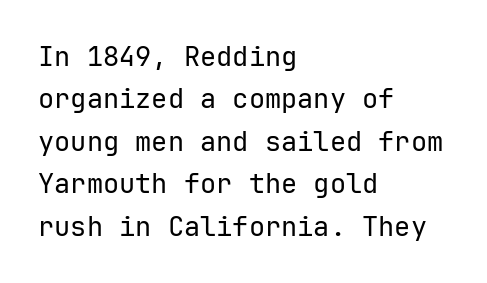
Characters follow at the spacing the type designer built in. Where is the straight margin? On the left. Weight: regular or lighter. Check the space under the baseline: it is left empty. Each new line begins a customary step beneath the previous one.
